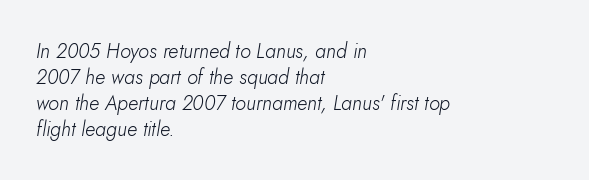
{"italic": "yes", "lean": "right", "slant_degrees": 5, "bold": "no", "underline": "no", "align": "left", "line_spacing": "normal", "line_spacing_ratio": 1.3, "letter_spacing": "normal", "letter_spacing_em": 0.0, "glyph_px": 20}
